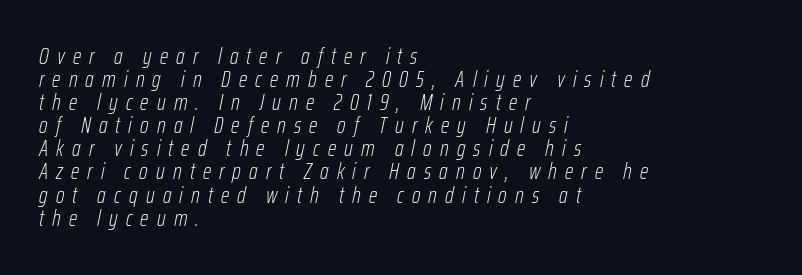
{"italic": "yes", "lean": "right", "slant_degrees": 12, "bold": "no", "underline": "no", "align": "left", "line_spacing": "tight", "line_spacing_ratio": 1.05, "letter_spacing": "wide", "letter_spacing_em": 0.37, "glyph_px": 22}
